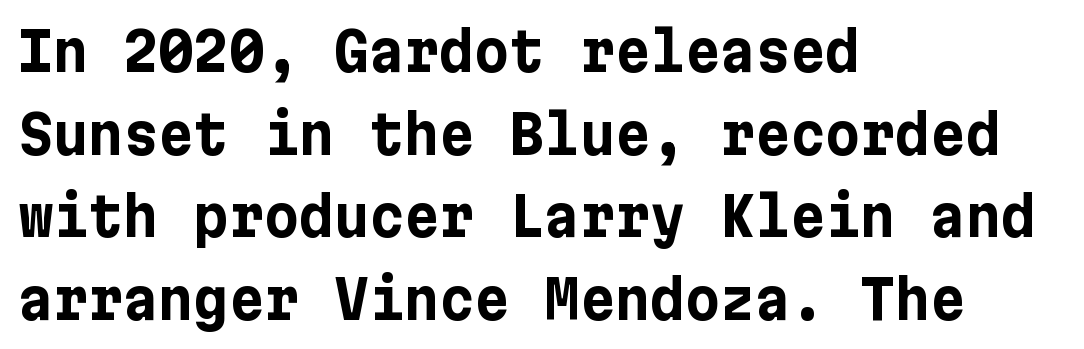
The image shows 54 px bold sans-serif type, upright; set left-aligned, normal line spacing (1.53x), normal letter spacing, not underlined; low stroke contrast and a medium x-height.
